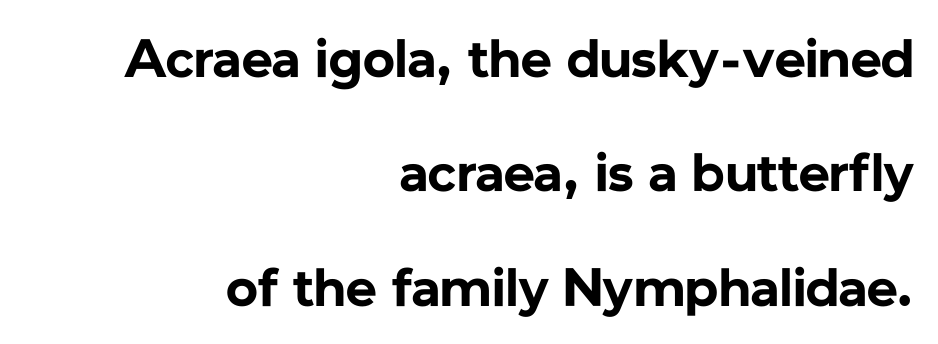
Q: Is the text bold? A: Yes.
Q: Is the text italic (slanted)? A: No, it is upright.
Q: Is the typeface a serif or a sans-serif typeface? A: Sans-serif.
Q: Is the text underlined? A: No.
Q: How is the paragraph aligned? A: Right-aligned.
Q: Is the spacing between letters normal or unusually wide? A: Normal.
Q: Is the spacing between lines tight, normal or loose? A: Loose.
Q: Width (condensed, normal, or wide)? A: Normal.
Q: Stroke contrast? A: Low.
Q: x-height? A: Medium.
Q: Monospaced? A: No.
